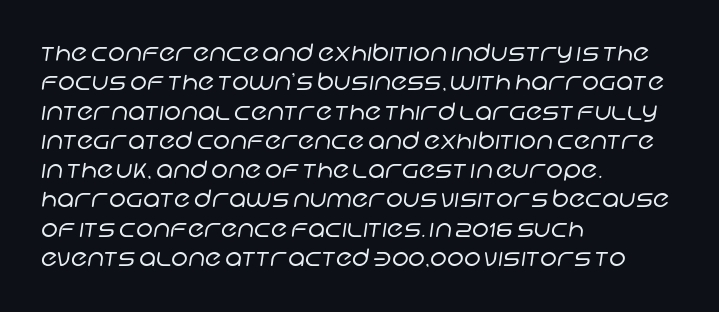
Q: Is the text bold? A: No.
Q: Is the text underlined? A: No.
Q: How is the paragraph aligned? A: Left-aligned.
Q: Is the spacing between letters normal or unusually wide? A: Normal.
